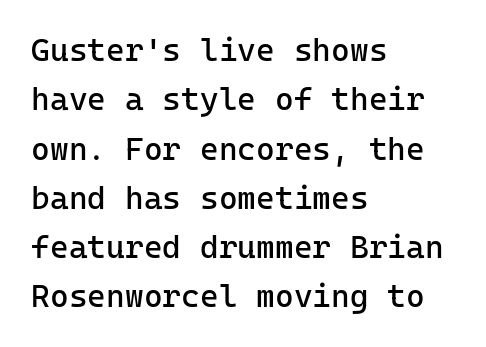
Q: Is the text bold? A: No.
Q: Is the text italic (slanted)? A: No, it is upright.
Q: Is the typeface a serif or a sans-serif typeface? A: Sans-serif.
Q: Is the text underlined? A: No.
Q: How is the paragraph aligned? A: Left-aligned.
Q: Is the spacing between letters normal or unusually wide? A: Normal.
Q: Is the spacing between lines tight, normal or loose? A: Normal.
Q: Width (condensed, normal, or wide)? A: Normal.
Q: Stroke contrast? A: Low.
Q: x-height? A: Medium.
Q: Monospaced? A: Yes.
